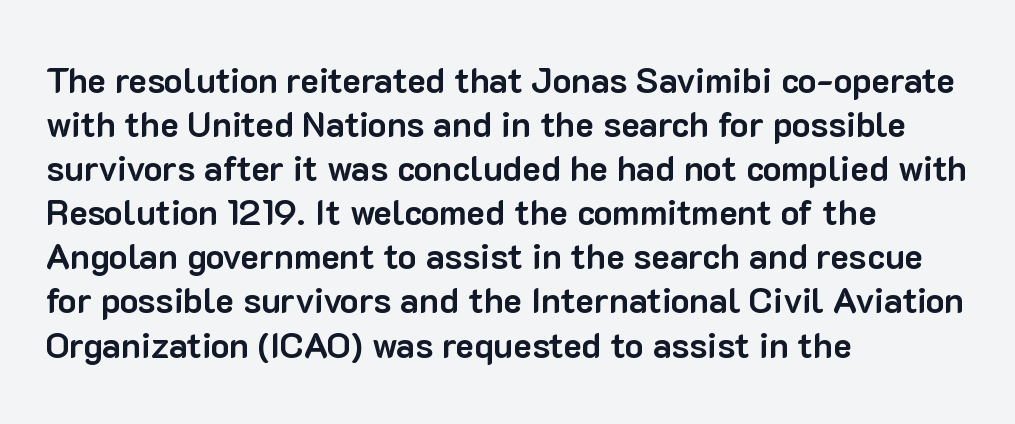
The image shows 35 px bold sans-serif type, upright; set left-aligned, normal line spacing (1.26x), normal letter spacing, not underlined; low stroke contrast and a medium x-height.
